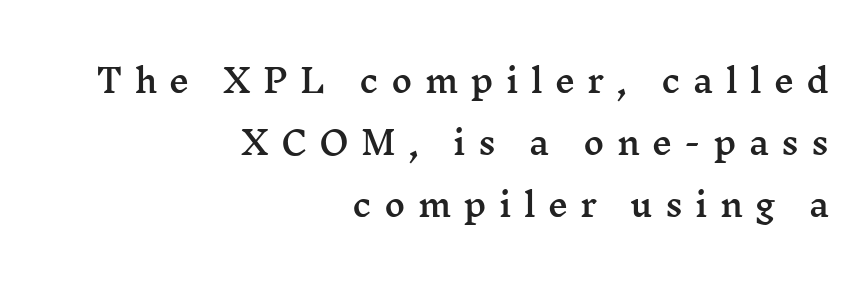
Upright lettering throughout. Honestly, the rows look like they've been pulled way apart. The letterforms stand isolated, each surrounded by extra space. In CSS terms this would be text-align: right. Varying glyph widths throughout — classic text-font behaviour. The font family rendered here belongs to the serif group.
